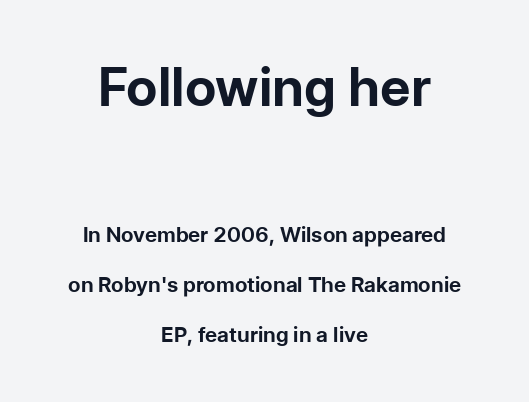
{"serif": "no", "italic": "no", "bold": "yes", "weight": "bold", "width": "normal", "stroke_contrast": "low", "x_height": "medium", "monospaced": "no", "underline": "no", "align": "center", "line_spacing": "loose", "line_spacing_ratio": 2.36, "letter_spacing": "normal", "letter_spacing_em": 0.0, "larger_block": "first", "size_ratio": 2.52, "glyph_px": 53}
